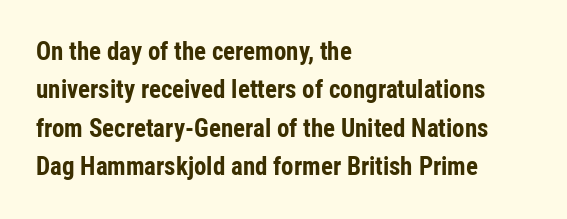
Here the glyphs are tracked normally, forming tight word shapes. Does the weight exceed regular? Yes, all the way to bold. The text block is weighted toward the left margin, trailing off unevenly rightward. Style check: upright. Notice how descenders clear the ascenders below comfortably — that's standard leading. Glance below the letters and you will spot only blank space.
